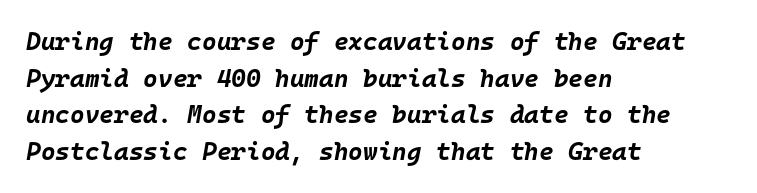
Q: Is the text bold? A: Yes.
Q: Is the text italic (slanted)? A: Yes, it leans right by about 10 degrees.
Q: Is the text underlined? A: No.
Q: How is the paragraph aligned? A: Left-aligned.
Q: Is the spacing between letters normal or unusually wide? A: Normal.
Q: Is the spacing between lines tight, normal or loose? A: Normal.
